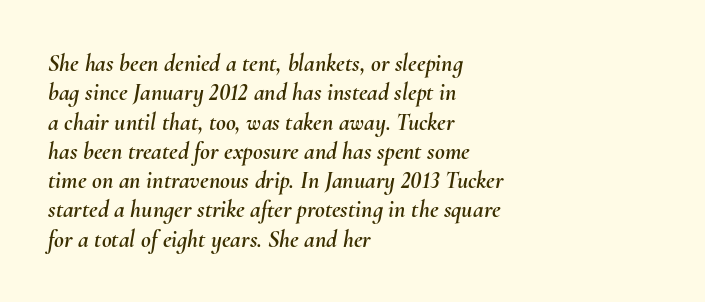
Just letters on the line, the space beneath them empty. In terms of letterspacing, this is plain default setting. Designer's note — italics engaged. Line starts are locked; line ends wander.
